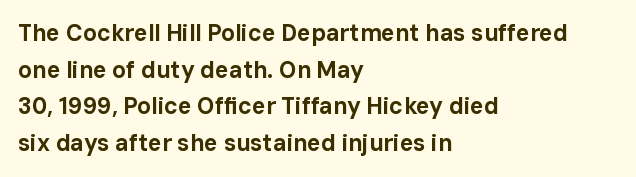
{"italic": "no", "bold": "yes", "underline": "no", "align": "left", "line_spacing": "normal", "line_spacing_ratio": 1.59, "letter_spacing": "normal", "letter_spacing_em": 0.0, "glyph_px": 23}
